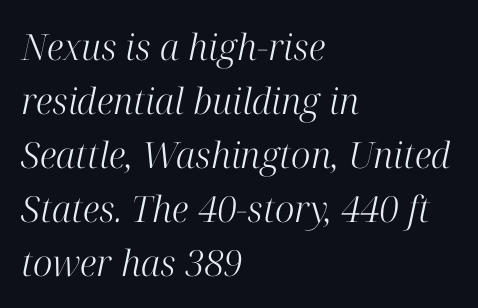
This sample has the flowing, uneven cadence of proportional lettering. The characters display serif detailing at their extremities. In terms of posture, this sample is oblique. Words appear dense and cohesive because spacing is normal.
